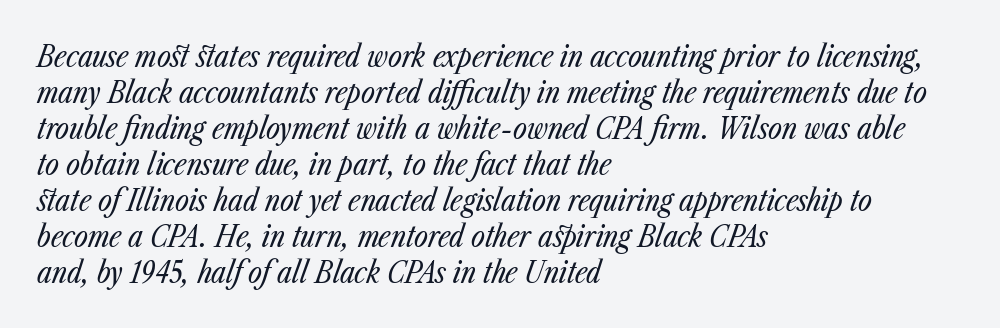
The image shows 30 px regular-weight, condensed type, italic (leaning right); set left-aligned, line spacing 1.2x, normal letter spacing, not underlined; low stroke contrast and a medium x-height.
